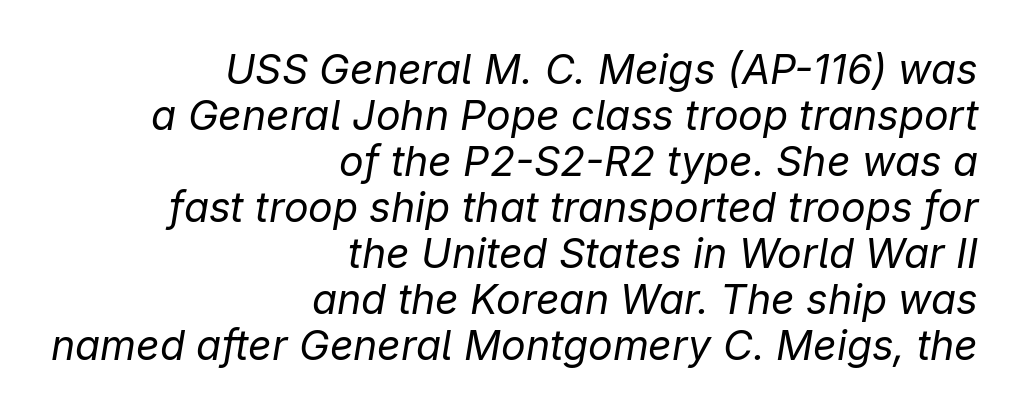
Stem width sits at or under what a default text font uses. Line ends are locked; line starts wander. Does extra space separate the letters? No, they use regular spacing. Compared with typical paragraphs, the rows here are closer together.
